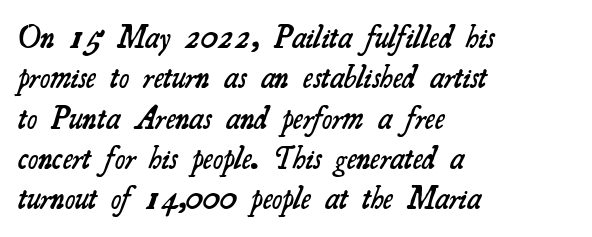
Do the characters align in a grid? No, the font is proportional. This rendering uses left alignment, leaving the right contour irregular. Anything drawn beneath the words? Only blank space. Its strokes are somewhat broadened, the hallmark of semibold type. Tracking value appears to be zero — textbook default spacing.
